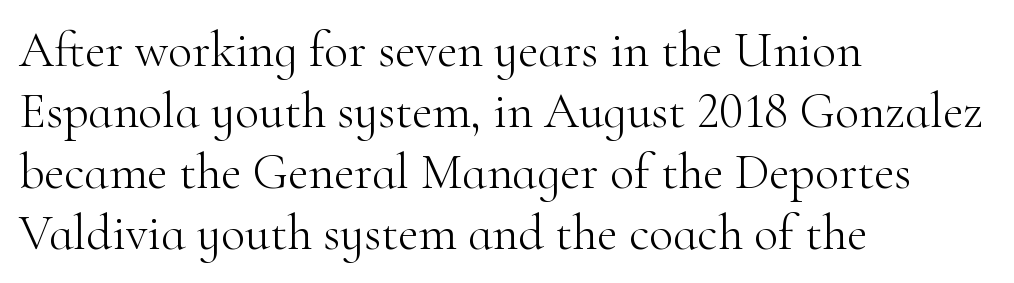
Q: Is the text bold? A: No.
Q: Is the text italic (slanted)? A: No, it is upright.
Q: Is the typeface a serif or a sans-serif typeface? A: Serif.
Q: Is the text underlined? A: No.
Q: How is the paragraph aligned? A: Left-aligned.
Q: Is the spacing between letters normal or unusually wide? A: Normal.
Q: Width (condensed, normal, or wide)? A: Normal.
Q: Stroke contrast? A: High.
Q: x-height? A: Small.
Q: Monospaced? A: No.
